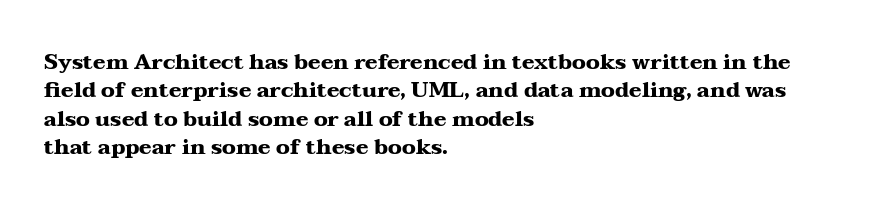
{"italic": "no", "bold": "yes", "underline": "no", "align": "left", "line_spacing": "normal", "line_spacing_ratio": 1.35, "letter_spacing": "normal", "letter_spacing_em": 0.0, "glyph_px": 21}
